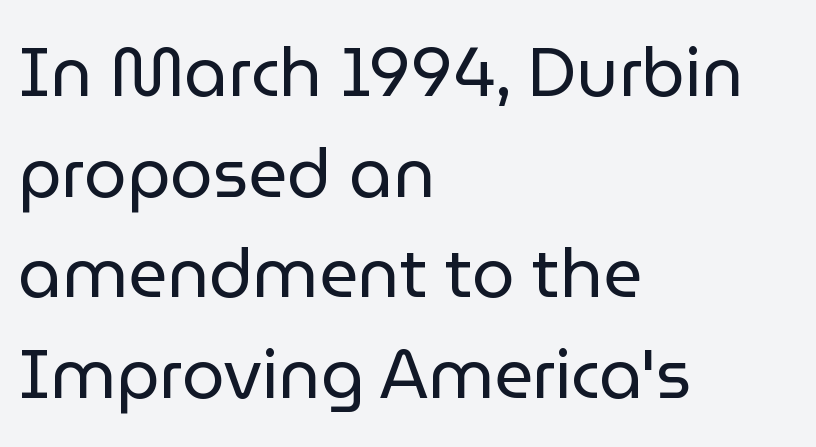
Q: Is the text bold? A: No.
Q: Is the text italic (slanted)? A: No, it is upright.
Q: Is the typeface a serif or a sans-serif typeface? A: Sans-serif.
Q: Is the text underlined? A: No.
Q: How is the paragraph aligned? A: Left-aligned.
Q: Is the spacing between letters normal or unusually wide? A: Normal.
Q: Is the spacing between lines tight, normal or loose? A: Normal.
Q: Width (condensed, normal, or wide)? A: Normal.
Q: Stroke contrast? A: Low.
Q: x-height? A: Medium.
Q: Monospaced? A: No.
